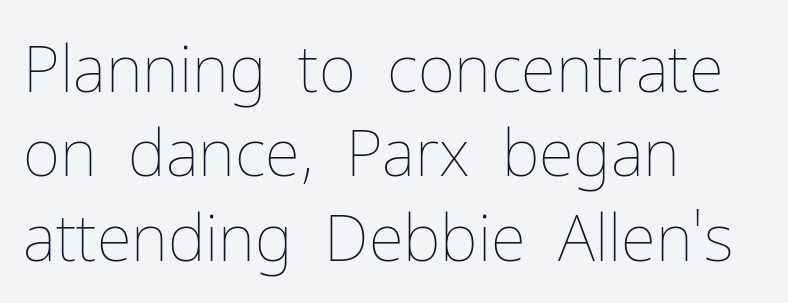
Is the stroke heavy? The answer is a plain regular-or-lighter. Is the letter spacing exaggerated? No — it looks like the ordinary default. Casual observation: everything's shoved over to the left. The area under the type is left untouched. The lettering holds an erect, upright posture throughout.
